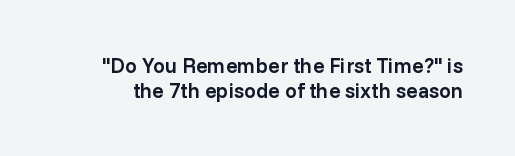
Q: Is the text bold? A: Semi-bold.
Q: Is the text italic (slanted)? A: No, it is upright.
Q: Is the text underlined? A: No.
Q: Is the spacing between letters normal or unusually wide? A: Normal.
